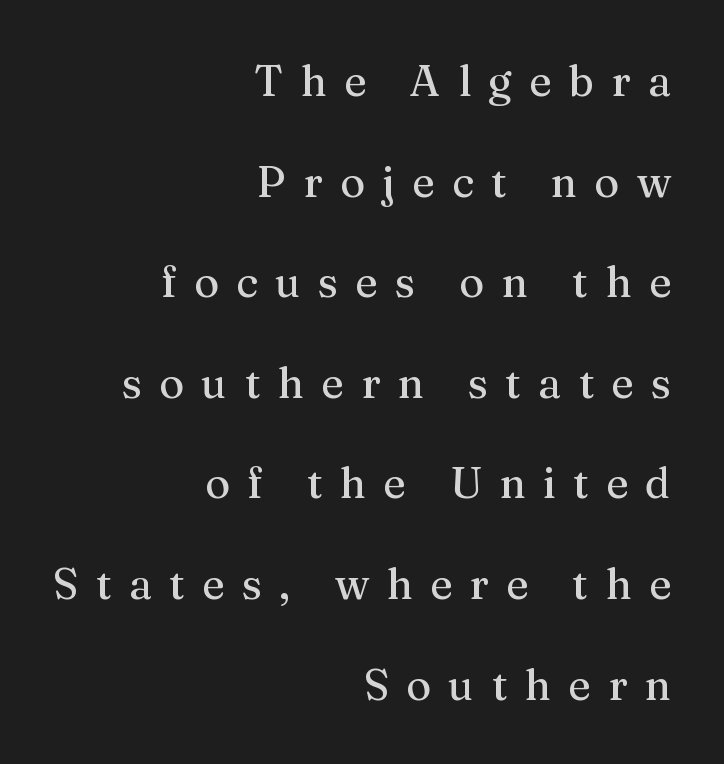
Q: Is the text italic (slanted)? A: No, it is upright.
Q: Is the typeface a serif or a sans-serif typeface? A: Serif.
Q: Is the text underlined? A: No.
Q: How is the paragraph aligned? A: Right-aligned.
Q: Is the spacing between letters normal or unusually wide? A: Unusually wide.
Q: Is the spacing between lines tight, normal or loose? A: Loose.
Q: Width (condensed, normal, or wide)? A: Normal.
Q: Stroke contrast? A: Medium.
Q: x-height? A: Medium.
Q: Monospaced? A: No.
